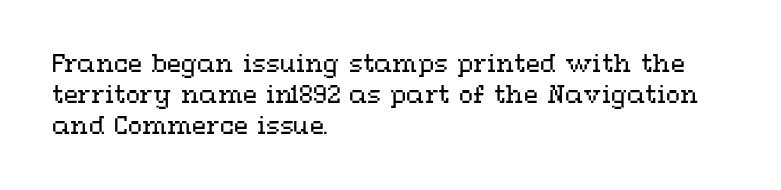
Q: Is the text bold? A: No.
Q: Is the text italic (slanted)? A: No, it is upright.
Q: Is the text underlined? A: No.
Q: How is the paragraph aligned? A: Left-aligned.
Q: Is the spacing between letters normal or unusually wide? A: Normal.
Q: Is the spacing between lines tight, normal or loose? A: Normal.
